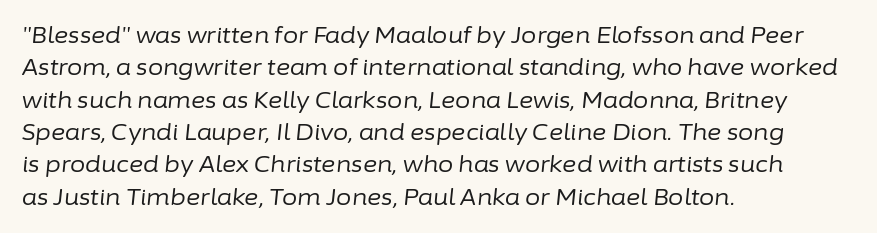
Each new line begins a customary step beneath the previous one. Short note: letters normally spaced. Beneath every word, the page is bare. Stroke thickness stays within the range of a standard reading face or lighter. Tall strokes in this sample are angled rather than plumb.
